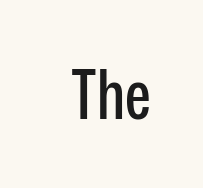
This rendering leaves character spacing at its baseline value. Decoration check: the copy has no underline. The rendering uses natural spacing where letterforms have individual widths. This is the regular roman posture of the typeface.
